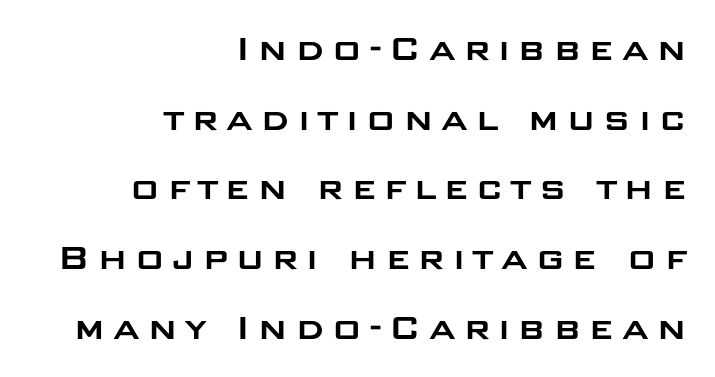
Note the varied advance widths — an 'i' is clearly narrower than an 'm'. A typesetter would label this face a sans. Italic: no, the glyphs are upright roman. This sample keeps an unexceptional amount of space between lines. The rendering anchors every line to the right-hand side.
